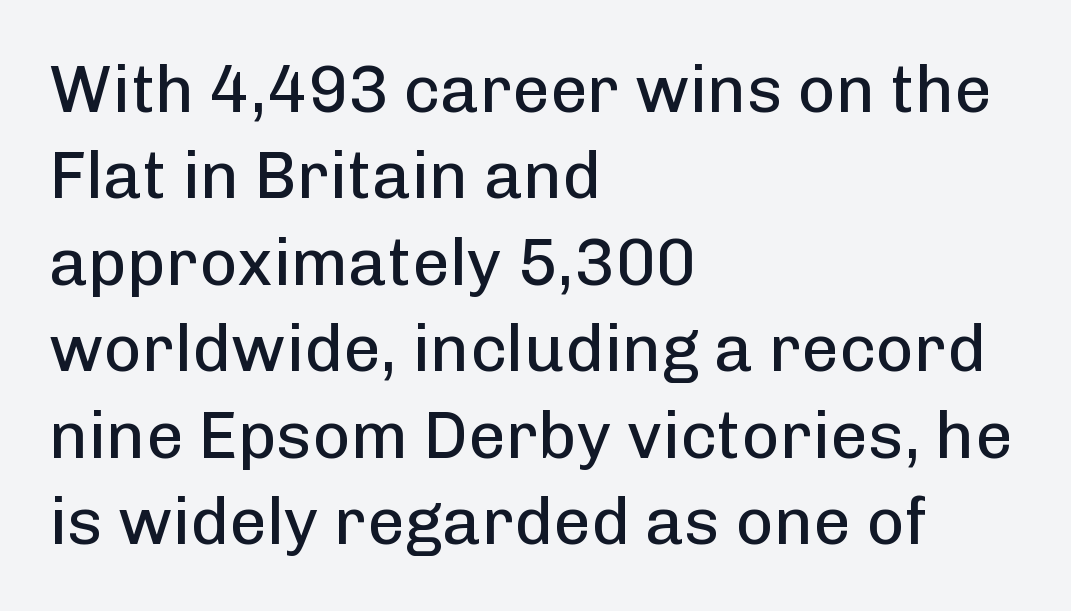
{"serif": "no", "italic": "no", "bold": "no", "weight": "regular", "width": "normal", "stroke_contrast": "low", "x_height": "medium", "monospaced": "no", "underline": "no", "align": "left", "line_spacing": "normal", "line_spacing_ratio": 1.31, "letter_spacing": "normal", "letter_spacing_em": 0.0, "glyph_px": 66}
